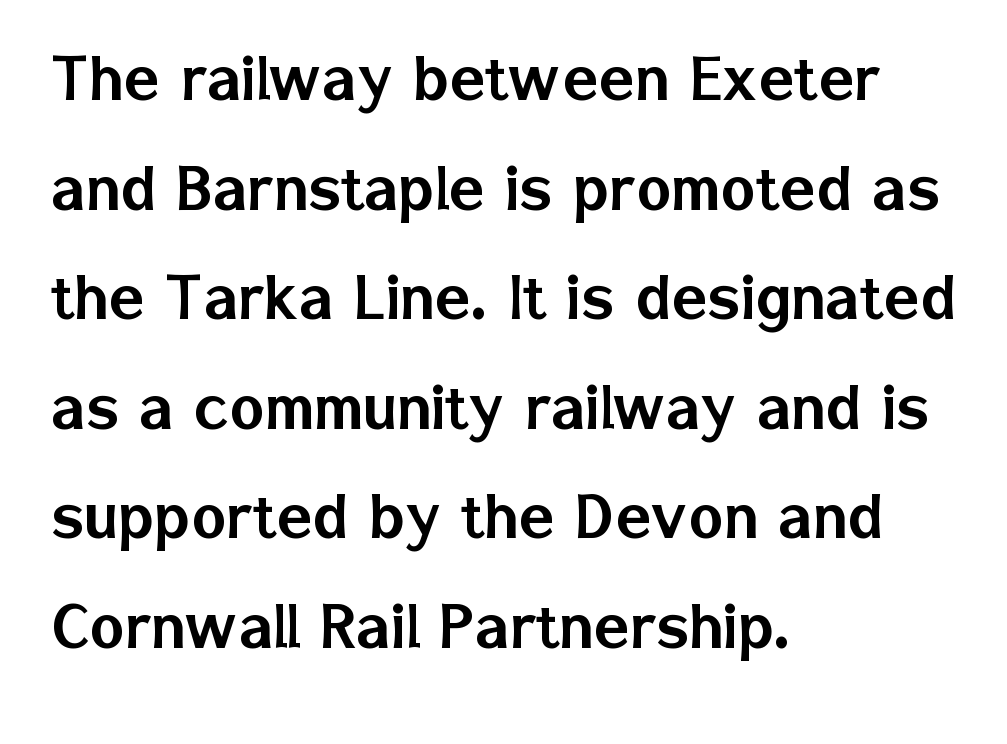
Posture: upright roman. You could not count columns in this text — the font is proportionally spaced. Is the letter spacing exaggerated? No — it looks like the ordinary default. The text was rendered using a sans face with plain stroke endings.
